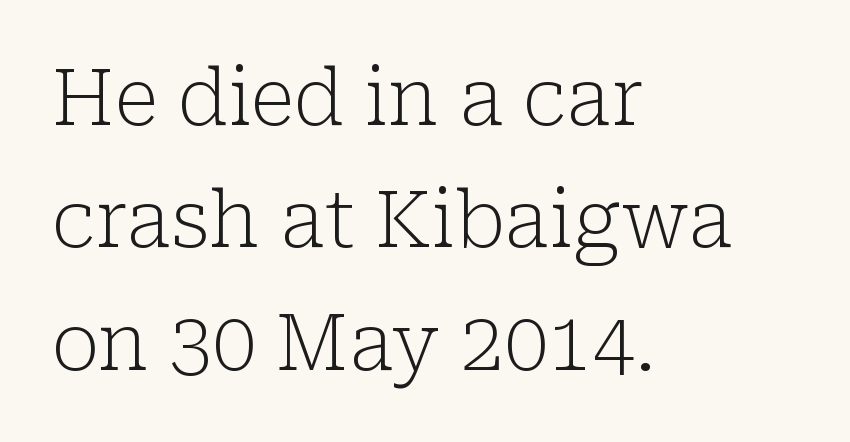
{"serif": "yes", "italic": "no", "bold": "no", "weight": "light", "width": "normal", "stroke_contrast": "low", "x_height": "medium", "monospaced": "no", "underline": "no", "align": "left", "line_spacing": "normal", "line_spacing_ratio": 1.57, "letter_spacing": "normal", "letter_spacing_em": 0.0, "glyph_px": 78}
